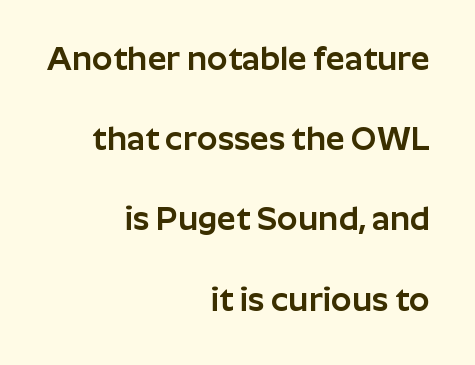
{"serif": "no", "italic": "no", "width": "normal", "stroke_contrast": "low", "x_height": "medium", "monospaced": "no", "underline": "no", "align": "right", "line_spacing": "loose", "line_spacing_ratio": 2.43, "letter_spacing": "normal", "letter_spacing_em": 0.0, "glyph_px": 33}
